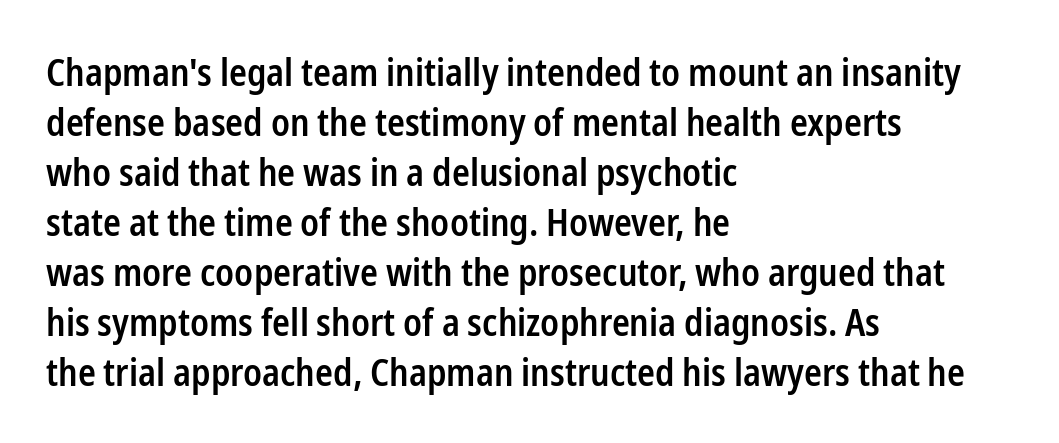
Set as a demibold, roughly 600 on the weight scale. Ordinary non-slanted type is in use. In terms of leading, this rendering sits right in the middle. Lines of text with bare space underneath. Regarding serifs, this sample does without them.
